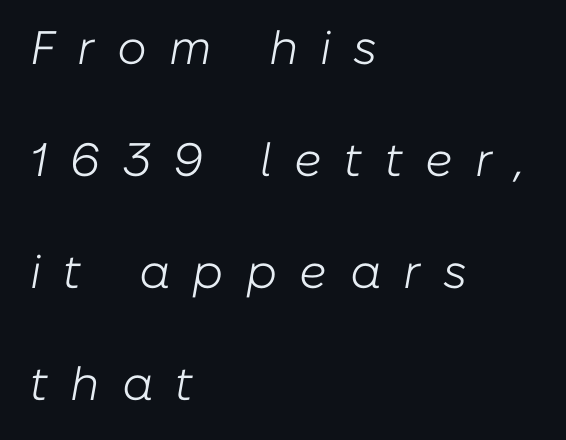
The image shows 47 px light type, italic (leaning right); set left-aligned, loose line spacing (2.38x), unusually wide letter spacing (+0.47 em), not underlined; low stroke contrast and a medium x-height.
